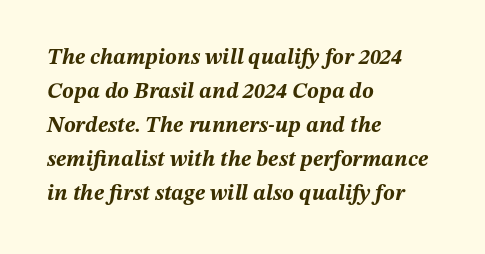
{"italic": "yes", "lean": "right", "slant_degrees": 12, "bold": "yes", "underline": "no", "align": "left", "line_spacing": "normal", "line_spacing_ratio": 1.55, "letter_spacing": "normal", "letter_spacing_em": 0.0, "glyph_px": 22}
